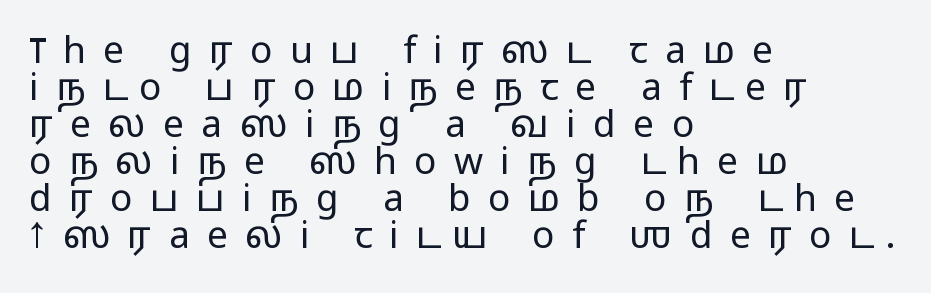
The image shows 37 px light, wide sans-serif type, upright; set left-aligned, tight line spacing (1.0x), unusually wide letter spacing (+0.47 em), not underlined; low stroke contrast and a medium x-height.
